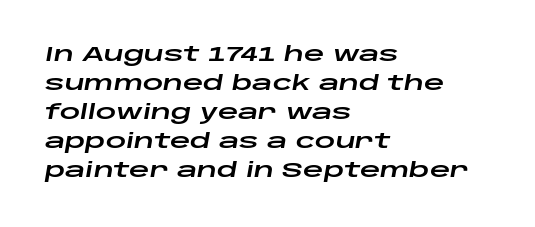
Italic: yes, the glyphs are oblique. No word sits above an underline. Line starts are locked; line ends wander. The letters sit at their default tracking, neither squeezed nor spread. Reading down the column, the eye jumps a familiar distance to each next line.
